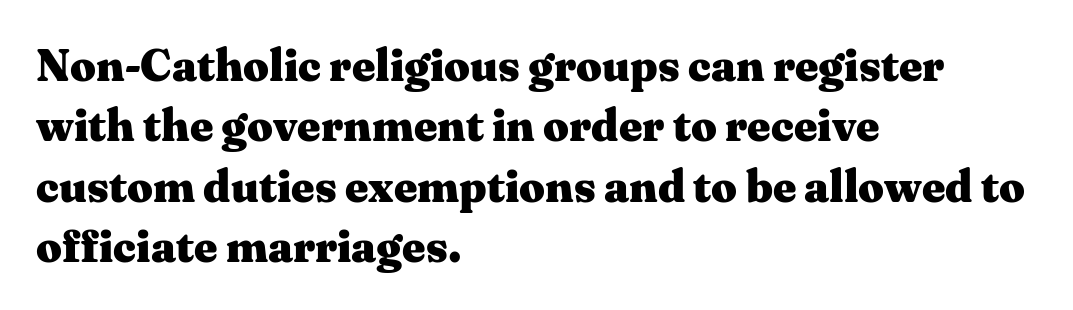
{"serif": "yes", "italic": "no", "bold": "yes", "weight": "heavy", "width": "wide", "stroke_contrast": "medium", "x_height": "medium", "monospaced": "no", "underline": "no", "align": "left", "line_spacing": "normal", "line_spacing_ratio": 1.34, "letter_spacing": "normal", "letter_spacing_em": 0.0, "glyph_px": 45}
